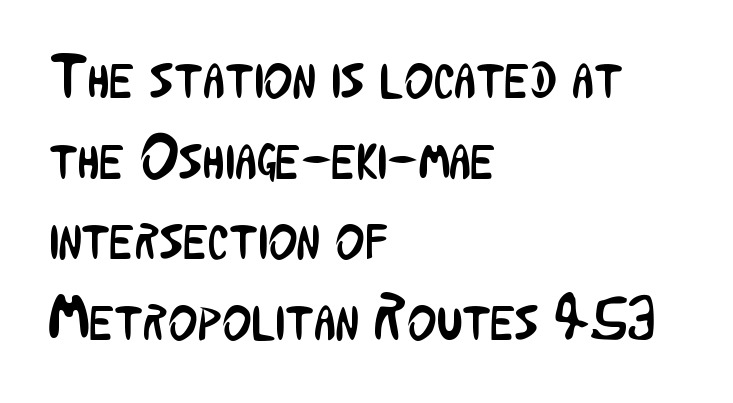
The weight would be labelled regular, book, light, or lighter still. Nope, no serifs anywhere on these letters. Reading down the block, your eye returns to a fixed left position each line. Honestly, the letter spacing is just normal — you wouldn't notice it.
